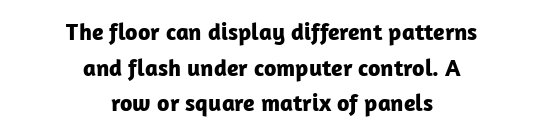
The image shows 24 px bold type, upright; set centered, normal line spacing (1.48x), normal letter spacing, not underlined.
